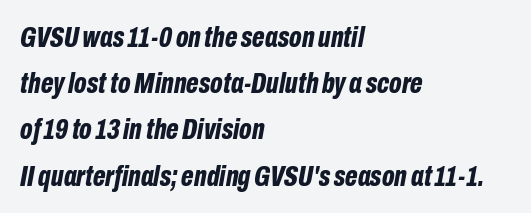
Honestly, there is no underline to notice here at all. The letters are bold, with thick, heavy strokes. Is this a fixed-width face? No — the glyphs have proportional, varying widths. Students, note that the glyphs here touch the page at normal intervals. Notice how descenders clear the ascenders below comfortably — that's standard leading.
